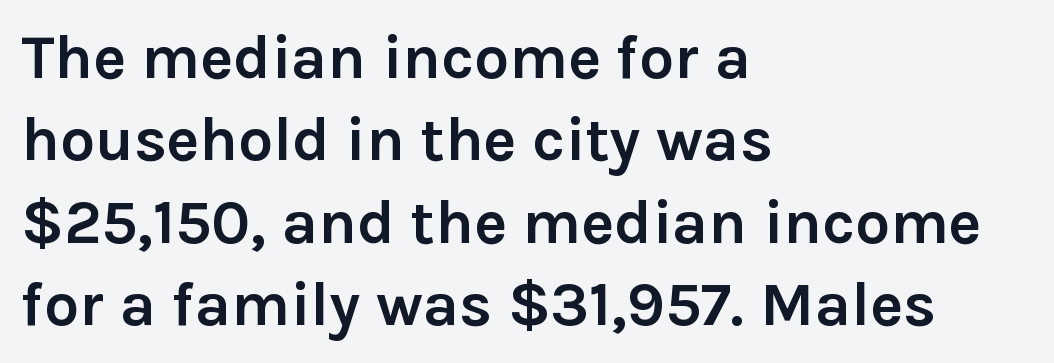
Thick stems and heavy bowls — unmistakably bold. Italic? Not at all — the glyphs are vertical. A typesetter would call this zero additional tracking. Line spacing here is normal. Left-aligned paragraph, ragged on the right. A typesetter would call this proportional, since set widths differ per character.
